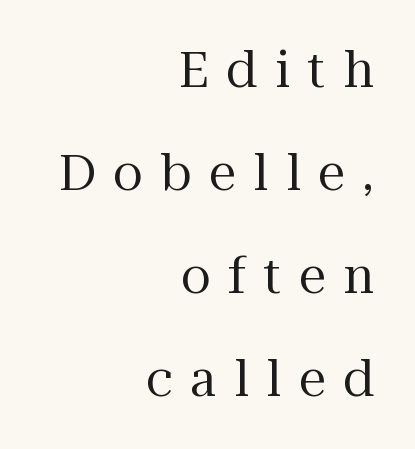
Ink coverage per letter is moderate at most. The setting favours the right margin, as signatures and pull-quotes sometimes do. Rule under the text: the space is simply empty. The letters stand straight up with perfectly vertical stems.
